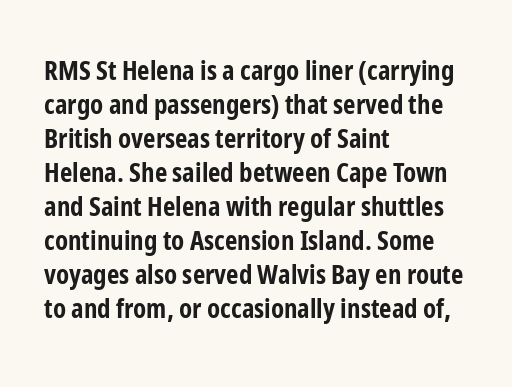
Does the weight exceed regular? Yes, all the way to bold. Short note: letters normally spaced. The space beneath each line is pristine and unruled. The typesetter chose a ragged-right arrangement here. Posture: vertical. The passage shown stacks its lines at a standard gap.
